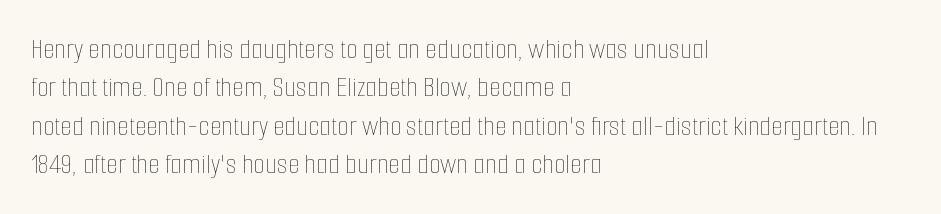
Layout note: lines flush left. Students, note that the glyphs here touch the page at normal intervals. Underline: absent. Notice how the stems are strictly vertical — no italics here.
